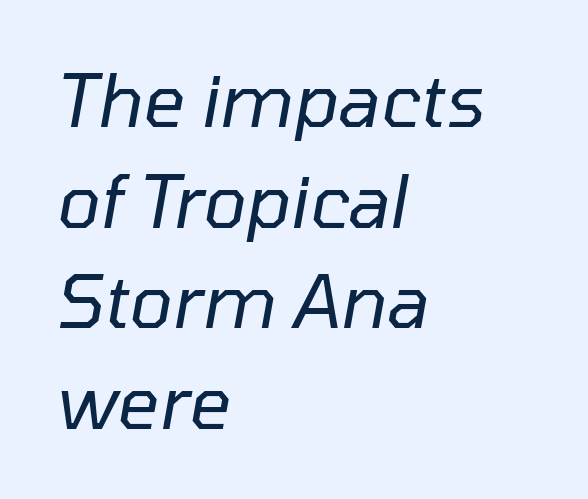
The gap between lines stays unmarked. In terms of letterspacing, this is plain default setting. This sample uses an oblique cut, with every glyph tilted off the vertical. These glyphs show unthickened strokes, regular width or finer. You could not count columns in this text — the font is proportionally spaced. The block of text has a typical density, with ordinary space between rows.
